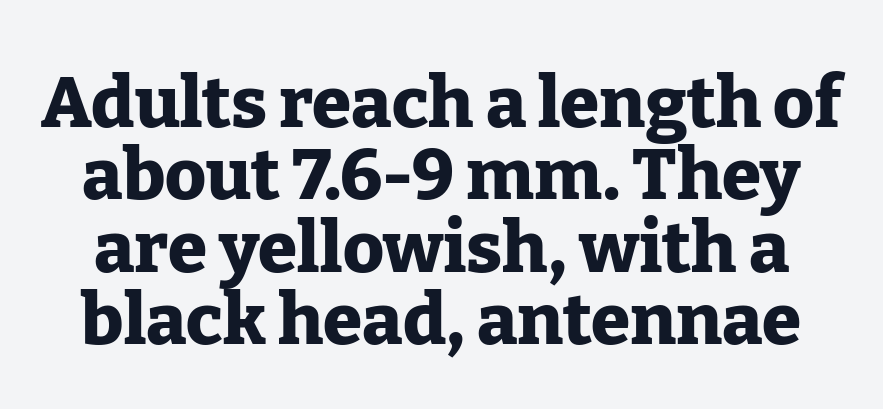
The image shows 71 px heavy serif type, upright; set tight line spacing (1.02x), normal letter spacing, not underlined; low stroke contrast and a medium x-height.
